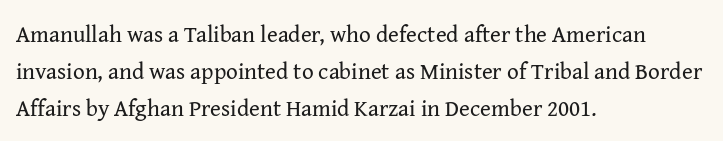
Q: Is the text bold? A: No.
Q: Is the text italic (slanted)? A: No, it is upright.
Q: Is the text underlined? A: No.
Q: How is the paragraph aligned? A: Left-aligned.
Q: Is the spacing between letters normal or unusually wide? A: Normal.
Q: Is the spacing between lines tight, normal or loose? A: Normal.
